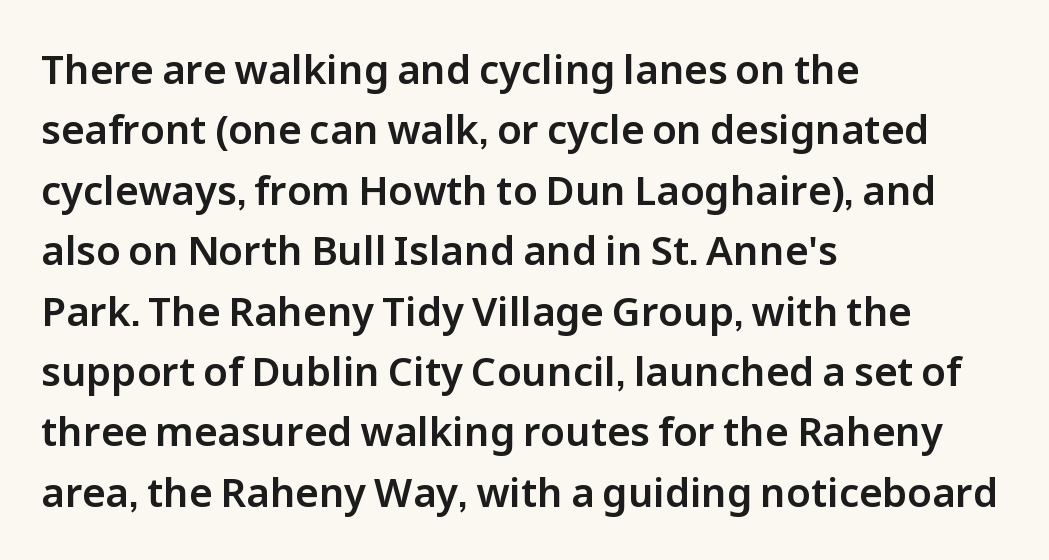
Q: Is the text italic (slanted)? A: No, it is upright.
Q: Is the typeface a serif or a sans-serif typeface? A: Sans-serif.
Q: Is the text underlined? A: No.
Q: How is the paragraph aligned? A: Left-aligned.
Q: Is the spacing between letters normal or unusually wide? A: Normal.
Q: Is the spacing between lines tight, normal or loose? A: Normal.
Q: Width (condensed, normal, or wide)? A: Normal.
Q: Stroke contrast? A: Low.
Q: x-height? A: Medium.
Q: Monospaced? A: No.
